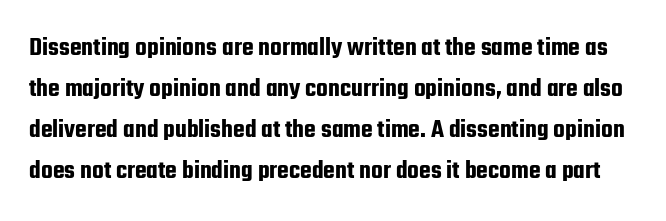
The image shows 27 px text type, upright; set normal line spacing (1.52x), normal letter spacing, not underlined.
